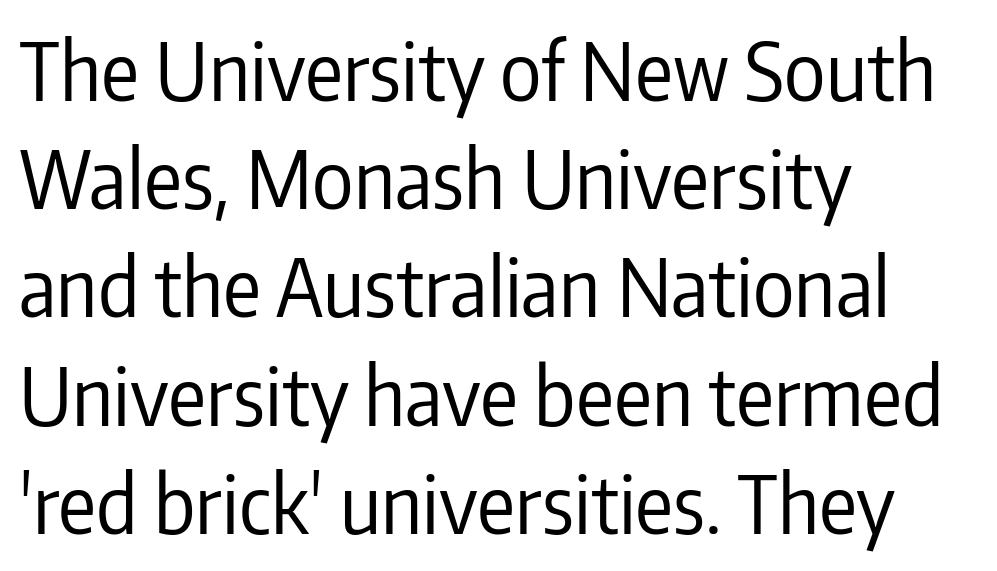
{"serif": "no", "italic": "no", "bold": "no", "weight": "regular", "width": "condensed", "stroke_contrast": "low", "x_height": "medium", "monospaced": "no", "underline": "no", "align": "left", "line_spacing": "normal", "line_spacing_ratio": 1.37, "letter_spacing": "normal", "letter_spacing_em": 0.0, "glyph_px": 79}
